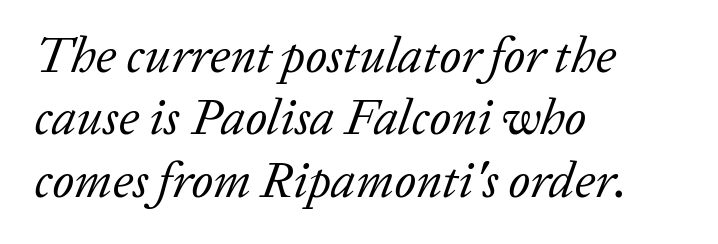
{"serif": "yes", "italic": "yes", "lean": "right", "slant_degrees": 20, "bold": "no", "weight": "regular", "width": "normal", "stroke_contrast": "low", "x_height": "medium", "monospaced": "no", "underline": "no", "align": "left", "line_spacing": "normal", "line_spacing_ratio": 1.25, "letter_spacing": "normal", "letter_spacing_em": 0.0, "glyph_px": 50}
